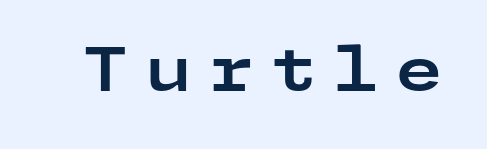
Q: Is the text bold? A: Yes.
Q: Is the text italic (slanted)? A: No, it is upright.
Q: Is the typeface a serif or a sans-serif typeface? A: Sans-serif.
Q: Is the text underlined? A: No.
Q: Is the spacing between letters normal or unusually wide? A: Unusually wide.
Q: Width (condensed, normal, or wide)? A: Wide.
Q: Stroke contrast? A: Low.
Q: x-height? A: Medium.
